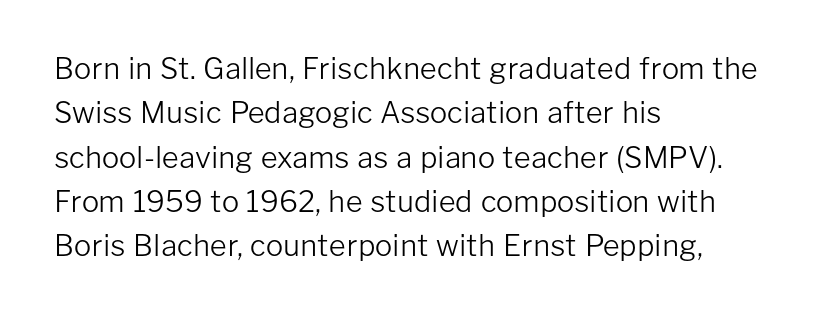
The image shows 29 px light sans-serif type, upright; set left-aligned, normal line spacing (1.53x), normal letter spacing, not underlined; low stroke contrast and a medium x-height.
